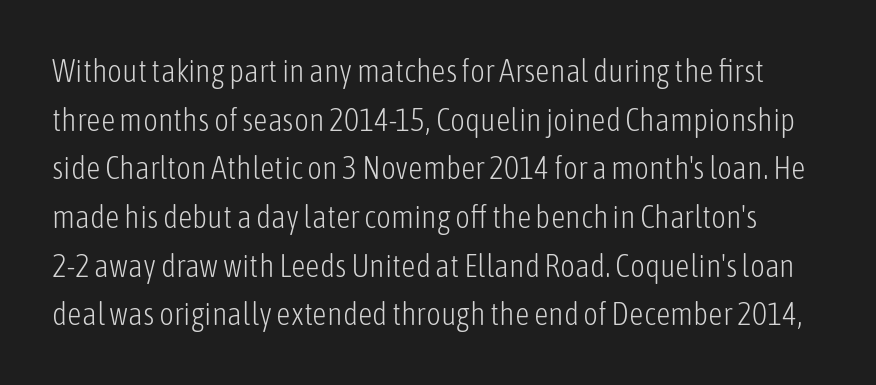
The image shows 32 px light, condensed sans-serif type, upright; set normal line spacing (1.52x), normal letter spacing, not underlined; low stroke contrast and a medium x-height.
